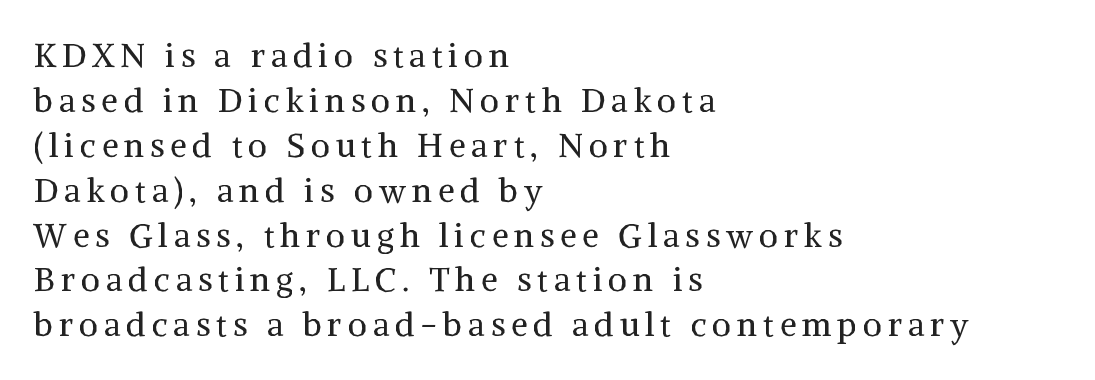
The image shows 33 px regular-weight serif type, upright; set left-aligned, normal line spacing (1.36x), not underlined; medium stroke contrast and a medium x-height.
